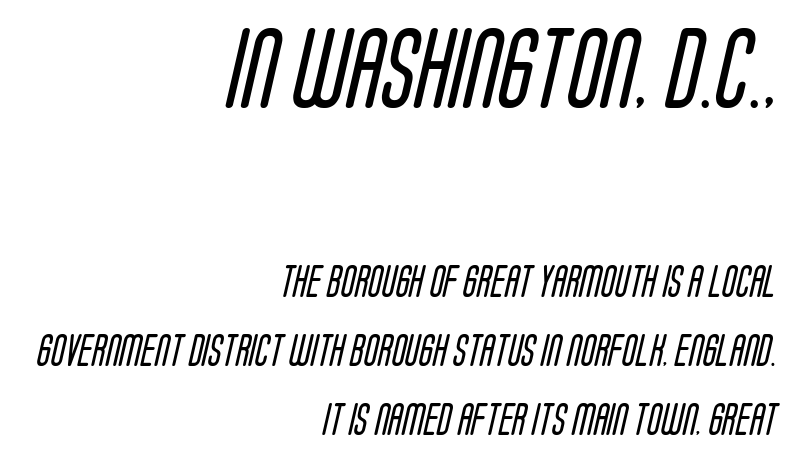
The image shows 80 px regular-weight, condensed sans-serif type; set right-aligned, loose line spacing (2.16x), normal letter spacing, not underlined; the first (top) block is 2.5x larger; low stroke contrast and a large x-height.
